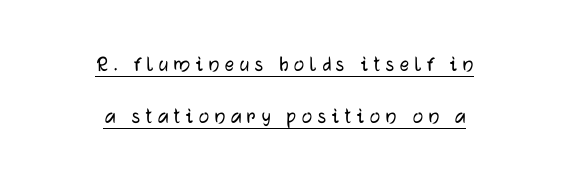
Q: Is the text italic (slanted)? A: No, it is upright.
Q: Is the text underlined? A: Yes.
Q: How is the paragraph aligned? A: Centered.
Q: Is the spacing between letters normal or unusually wide? A: Unusually wide.
Q: Is the spacing between lines tight, normal or loose? A: Loose.
